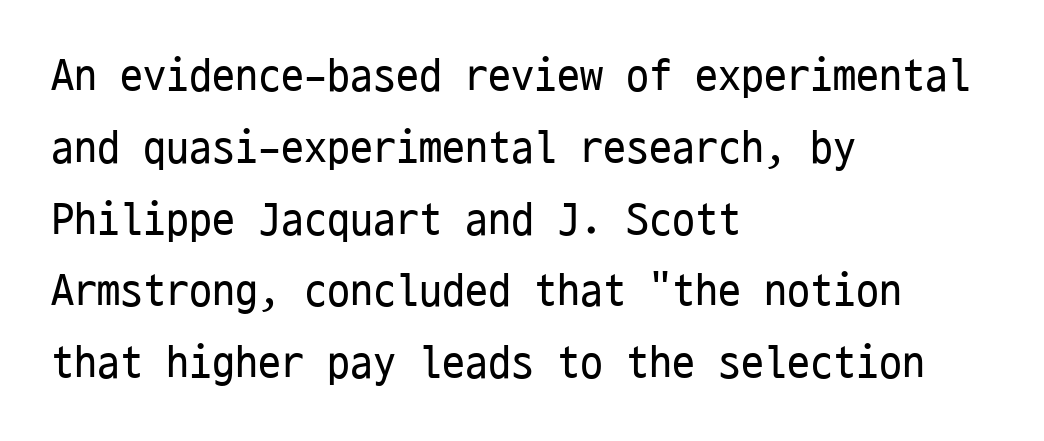
The image shows 46 px regular-weight, condensed sans-serif type, upright, monospaced; set left-aligned, normal line spacing (1.56x), normal letter spacing, not underlined; low stroke contrast and a medium x-height.
